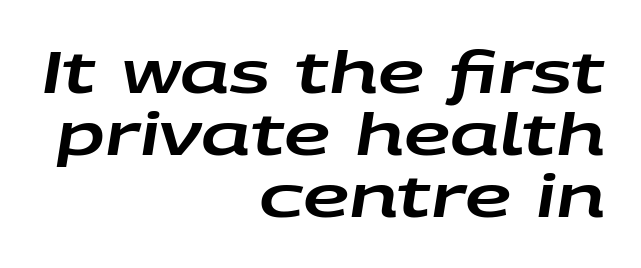
{"italic": "yes", "lean": "right", "slant_degrees": 9, "width": "wide", "stroke_contrast": "low", "x_height": "large", "monospaced": "no", "underline": "no", "align": "right", "line_spacing": "tight", "line_spacing_ratio": 1.07, "letter_spacing": "normal", "letter_spacing_em": 0.0, "glyph_px": 58}
